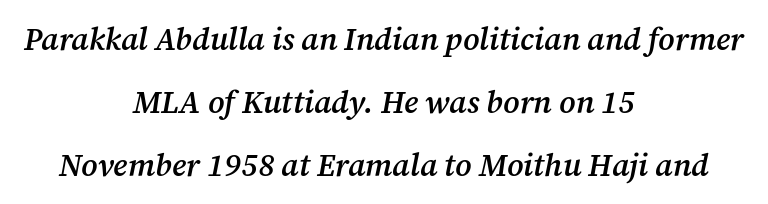
{"serif": "yes", "italic": "yes", "lean": "right", "slant_degrees": 12, "bold": "semi", "weight": "semibold", "width": "normal", "stroke_contrast": "medium", "x_height": "medium", "monospaced": "no", "underline": "no", "align": "center", "line_spacing": "loose", "line_spacing_ratio": 2.03, "letter_spacing": "normal", "letter_spacing_em": 0.0, "glyph_px": 31}
